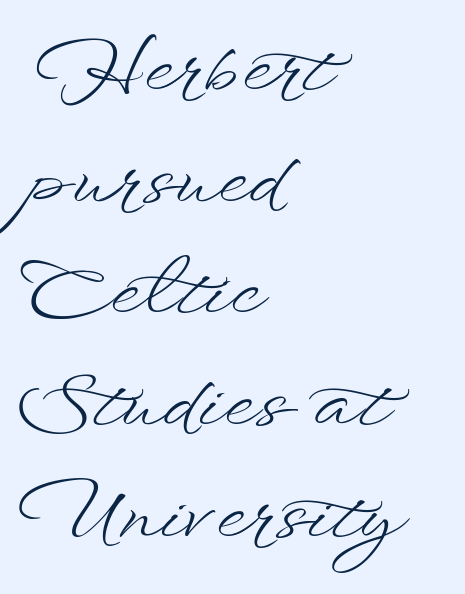
Q: Is the text bold? A: No.
Q: Is the text italic (slanted)? A: Yes.
Q: Is the text underlined? A: No.
Q: How is the paragraph aligned? A: Left-aligned.
Q: Is the spacing between letters normal or unusually wide? A: Normal.
Q: Is the spacing between lines tight, normal or loose? A: Normal.
Q: Width (condensed, normal, or wide)? A: Wide.
Q: Stroke contrast? A: Low.
Q: x-height? A: Small.
Q: Monospaced? A: No.
